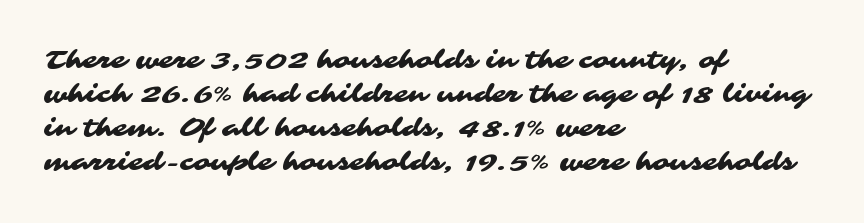
Q: Is the text underlined? A: No.
Q: How is the paragraph aligned? A: Left-aligned.
Q: Is the spacing between letters normal or unusually wide? A: Normal.
Q: Is the spacing between lines tight, normal or loose? A: Normal.
